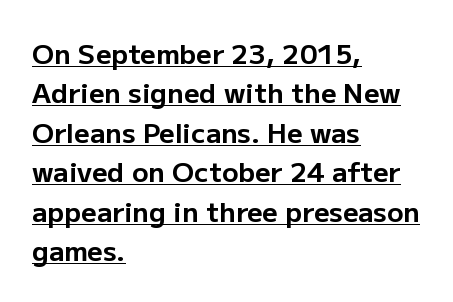
{"italic": "no", "bold": "yes", "underline": "yes", "align": "left", "line_spacing": "normal", "line_spacing_ratio": 1.46, "letter_spacing": "normal", "letter_spacing_em": 0.0, "glyph_px": 27}
